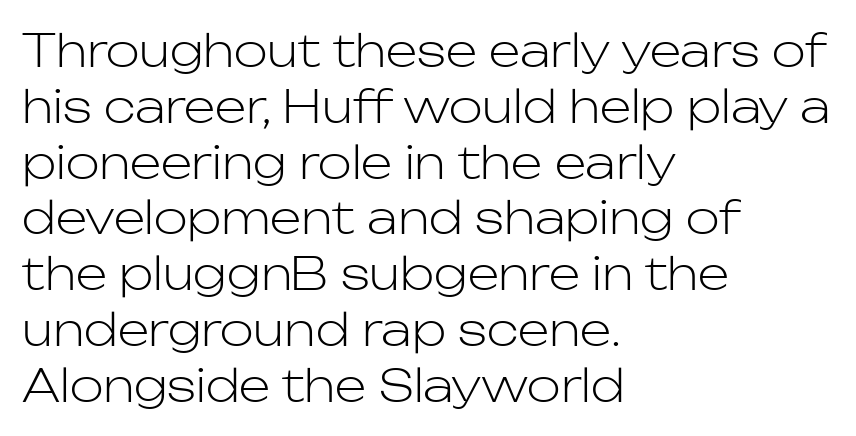
The image shows 45 px light sans-serif type, upright; set left-aligned, line spacing 1.24x, normal letter spacing, not underlined; low stroke contrast and a medium x-height.
